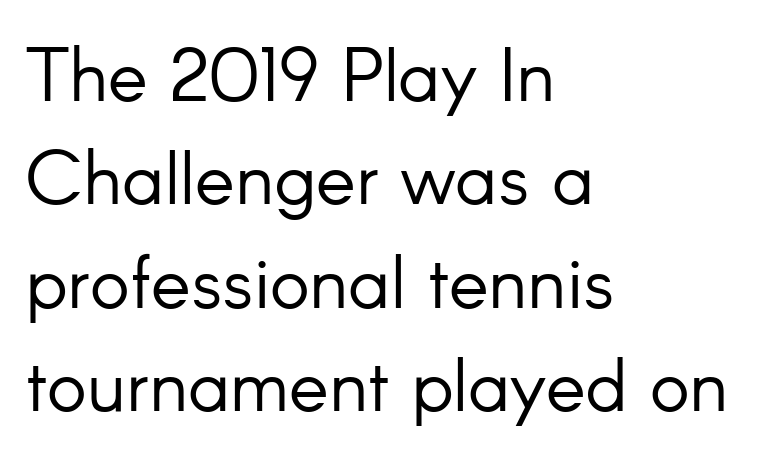
Q: Is the text bold? A: No.
Q: Is the text italic (slanted)? A: No, it is upright.
Q: Is the typeface a serif or a sans-serif typeface? A: Sans-serif.
Q: Is the text underlined? A: No.
Q: How is the paragraph aligned? A: Left-aligned.
Q: Is the spacing between letters normal or unusually wide? A: Normal.
Q: Is the spacing between lines tight, normal or loose? A: Normal.
Q: Width (condensed, normal, or wide)? A: Normal.
Q: Stroke contrast? A: Low.
Q: x-height? A: Small.
Q: Monospaced? A: No.
